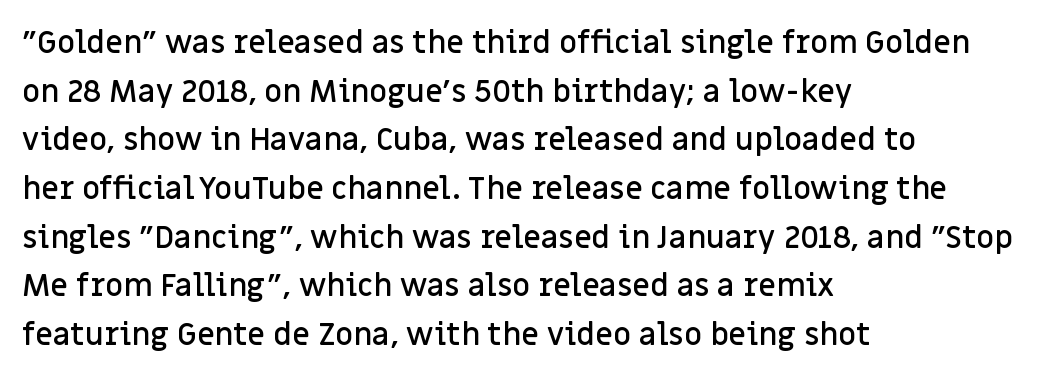
Notice the strokes are somewhat thickened but not fully heavy: this is a semibold. Check the space under the baseline: it is left empty. Nothing unusual about the tracking: characters are spaced as the font intends. The text was rendered using a sans face with plain stroke endings. Here the designer chose a conventional face with non-uniform glyph widths. A typesetter would call this leading conventional body-copy spacing.
